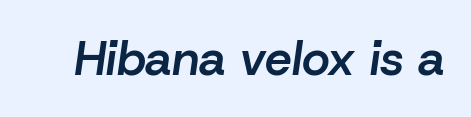
{"italic": "yes", "lean": "right", "slant_degrees": 8, "bold": "semi", "weight": "semibold", "width": "normal", "stroke_contrast": "low", "x_height": "medium", "monospaced": "no", "underline": "no", "letter_spacing": "normal", "letter_spacing_em": 0.0, "glyph_px": 48}
